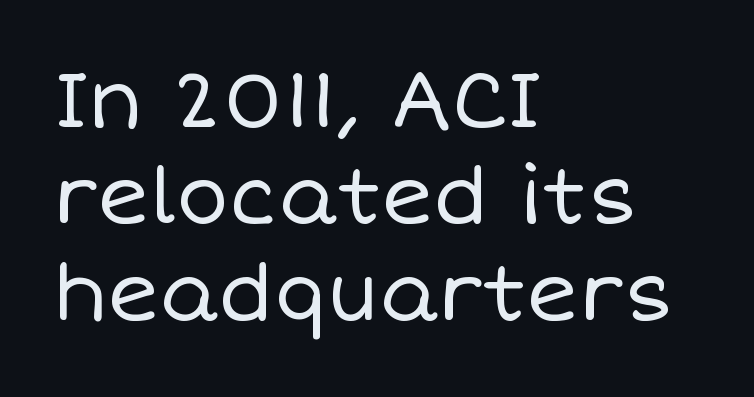
{"italic": "no", "bold": "no", "weight": "regular", "width": "normal", "stroke_contrast": "low", "x_height": "large", "monospaced": "no", "underline": "no", "align": "left", "line_spacing_ratio": 1.22, "letter_spacing": "normal", "letter_spacing_em": 0.0, "glyph_px": 79}
